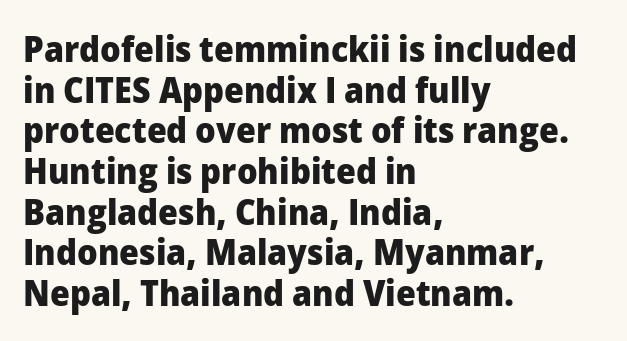
Style check: upright. What's the leading like? Squeezed, with rows nearly overlapping. Reading down the block, your eye returns to a fixed left position each line. You could call the tracking neutral — neither tight nor loose. Decoration check: the copy has no underline. These lines are rendered in a variable-pitch font.
